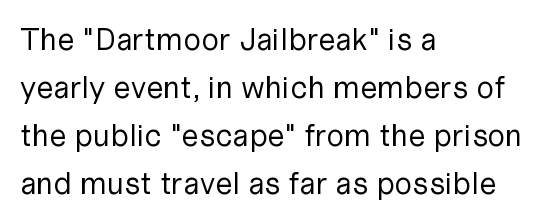
Q: Is the text bold? A: No.
Q: Is the text italic (slanted)? A: No, it is upright.
Q: Is the typeface a serif or a sans-serif typeface? A: Sans-serif.
Q: Is the text underlined? A: No.
Q: How is the paragraph aligned? A: Left-aligned.
Q: Is the spacing between letters normal or unusually wide? A: Normal.
Q: Is the spacing between lines tight, normal or loose? A: Normal.
Q: Width (condensed, normal, or wide)? A: Normal.
Q: Stroke contrast? A: Low.
Q: x-height? A: Medium.
Q: Monospaced? A: No.
